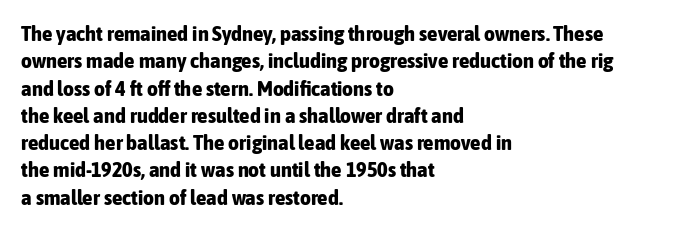
The rendering anchors every line to the left-hand side. This is the regular roman posture of the typeface. A normal amount of white space separates one row of letters from the next. The face used here is rendered with its standard letterfit. A clean baseline with only descenders dipping below it. The sample has been set heavy, in full bold.
